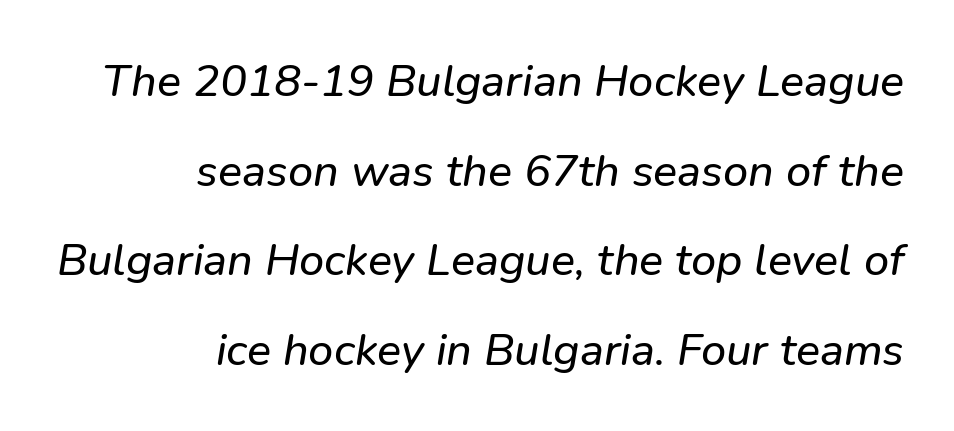
Only glyphs here, with clear space below each row. Caption: multi-line text, flush right, ragged left. You could fit nearly another row in the gap between these rows. Observe the absence of serifs on each vertical stroke in this sample. Proportional: the letters do not fall into vertical columns. Students, note that the glyphs here touch the page at normal intervals.
